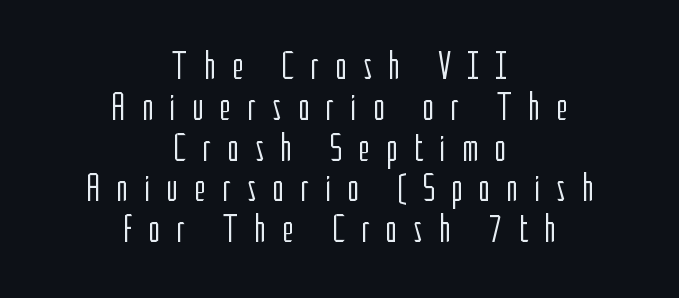
Note the varied advance widths — an 'i' is clearly narrower than an 'm'. It's the straight-up-and-down kind of type. How are the letters spaced? Widely, with obvious added tracking. The space directly below the letters is spotless. The designer went with a sans here, leaving each stem footless. The designer dialed line spacing down below the default.
